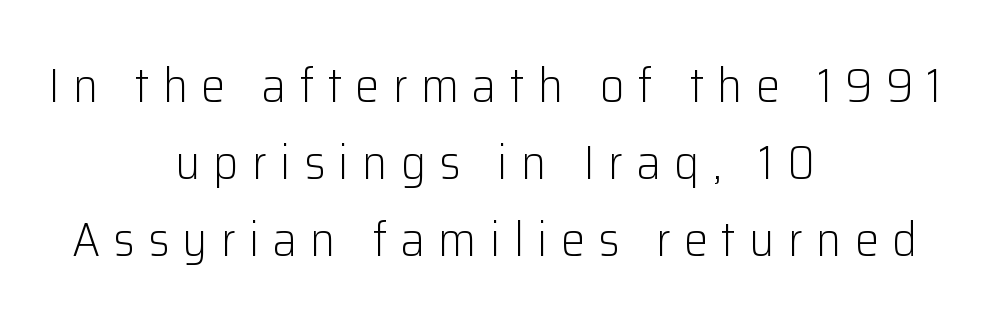
Q: Is the text bold? A: No.
Q: Is the text italic (slanted)? A: No, it is upright.
Q: Is the typeface a serif or a sans-serif typeface? A: Sans-serif.
Q: Is the text underlined? A: No.
Q: How is the paragraph aligned? A: Centered.
Q: Is the spacing between letters normal or unusually wide? A: Unusually wide.
Q: Is the spacing between lines tight, normal or loose? A: Normal.
Q: Width (condensed, normal, or wide)? A: Normal.
Q: Stroke contrast? A: Low.
Q: x-height? A: Medium.
Q: Monospaced? A: No.
